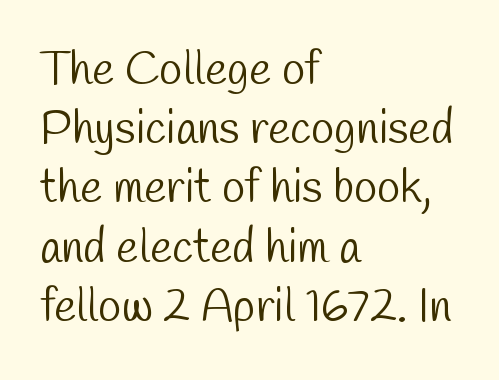
Regular leading. Is this a heavy cut? Hardly; it is regular or lighter. The string is rendered with underlining switched off. The tracking reads as untouched default to a designer's eye. Does the type have serifs? No, each stem ends abruptly.
